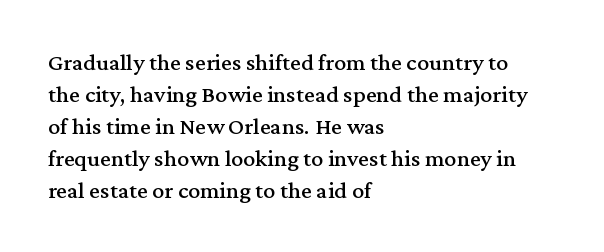
{"italic": "no", "underline": "no", "align": "left", "line_spacing": "normal", "line_spacing_ratio": 1.33, "letter_spacing": "normal", "letter_spacing_em": 0.0, "glyph_px": 24}
